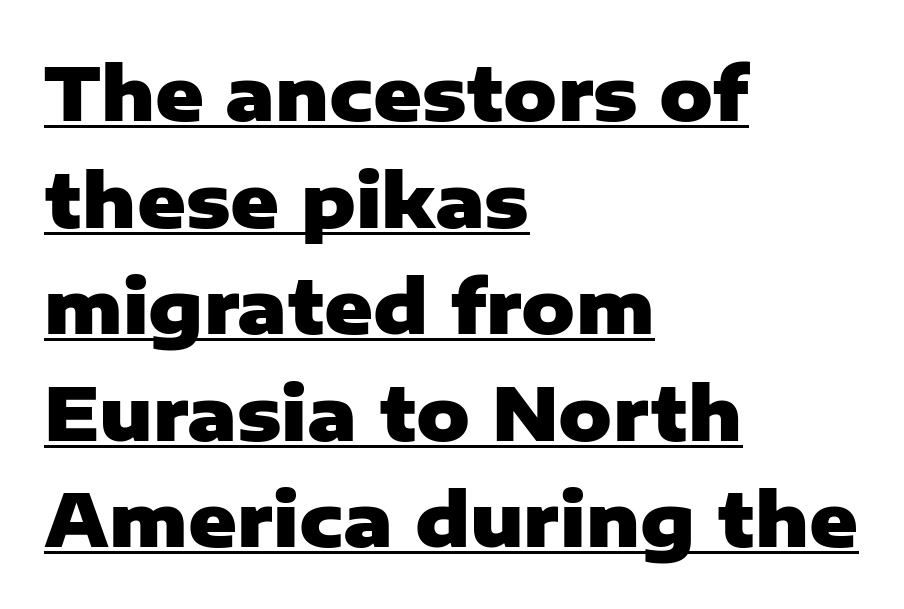
Q: Is the text bold? A: Yes.
Q: Is the text italic (slanted)? A: No, it is upright.
Q: Is the typeface a serif or a sans-serif typeface? A: Sans-serif.
Q: Is the text underlined? A: Yes.
Q: How is the paragraph aligned? A: Left-aligned.
Q: Is the spacing between letters normal or unusually wide? A: Normal.
Q: Is the spacing between lines tight, normal or loose? A: Normal.
Q: Width (condensed, normal, or wide)? A: Normal.
Q: Stroke contrast? A: Low.
Q: x-height? A: Medium.
Q: Monospaced? A: No.
